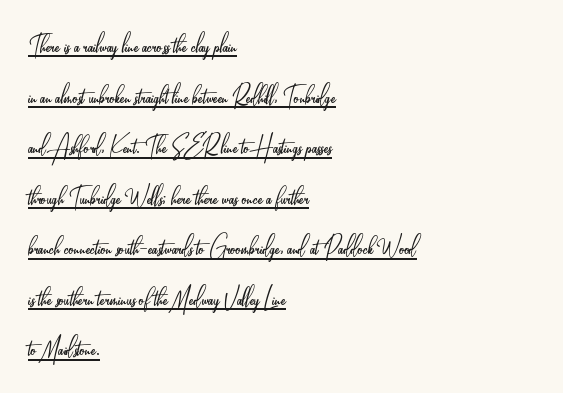
What decoration does the sample have? An underline. The lines are quadded left. One glance says typical: line gaps are just what's usual. Each word holds together tightly as a unit, with standard inter-letter gaps.
